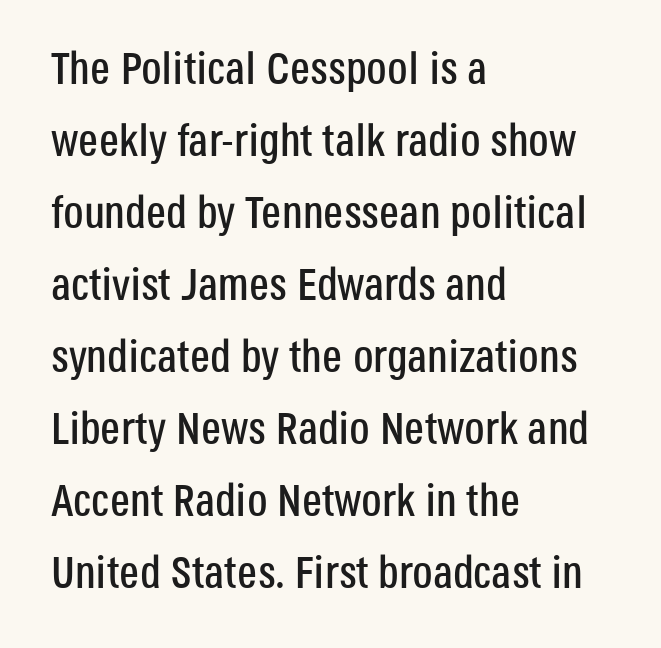
{"serif": "no", "italic": "no", "width": "condensed", "stroke_contrast": "low", "x_height": "large", "monospaced": "no", "underline": "no", "align": "left", "line_spacing": "normal", "line_spacing_ratio": 1.6, "letter_spacing": "normal", "letter_spacing_em": 0.0, "glyph_px": 45}
